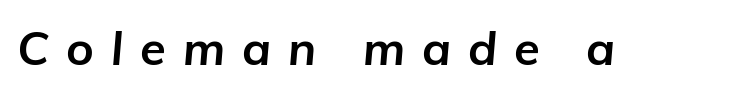
Varying glyph widths throughout — classic text-font behaviour. Type without underlining. The glyphs look as if they've been sheared to an angle. Students, note that the glyphs here are deliberately spaced far apart. Caption: bold face, heavy strokes.
